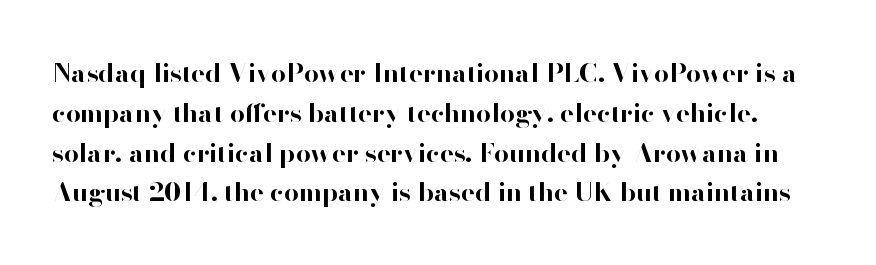
Q: Is the text bold? A: Yes.
Q: Is the text italic (slanted)? A: No, it is upright.
Q: Is the text underlined? A: No.
Q: Is the spacing between letters normal or unusually wide? A: Normal.
Q: Is the spacing between lines tight, normal or loose? A: Normal.
